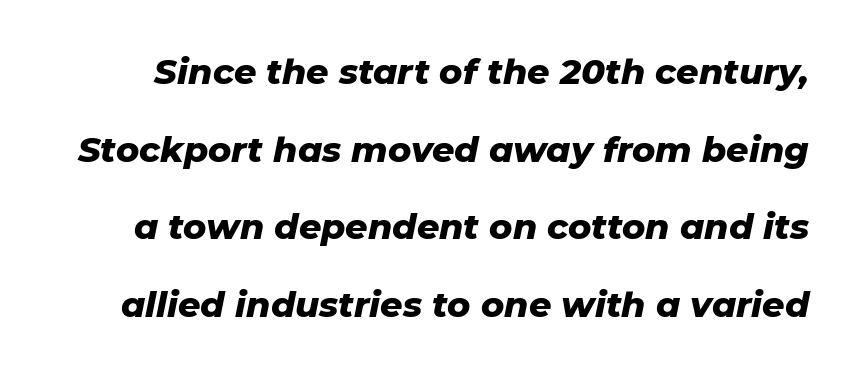
Emphasis by weight is at full strength: bold. Slant detected: the letters are inclined. Check under the words: just untouched page. The letters sit at their default tracking, neither squeezed nor spread. The passage shown is typed in a proportional face where columns would drift.
